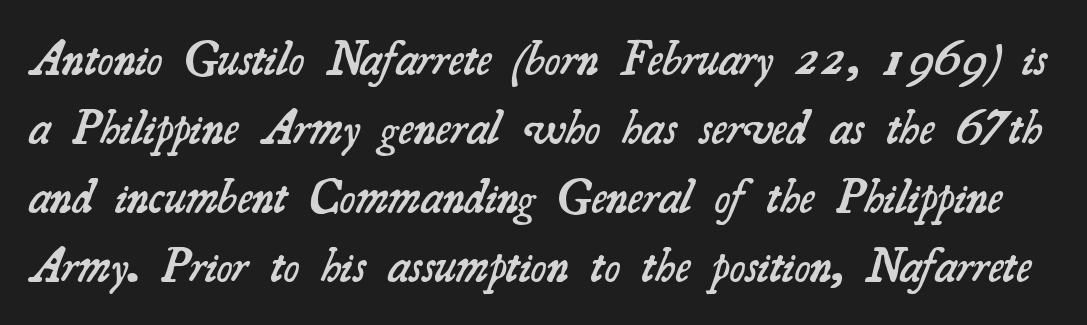
Q: Is the text bold? A: Semi-bold.
Q: Is the typeface a serif or a sans-serif typeface? A: Serif.
Q: Is the text underlined? A: No.
Q: Is the spacing between letters normal or unusually wide? A: Normal.
Q: Is the spacing between lines tight, normal or loose? A: Normal.
Q: Width (condensed, normal, or wide)? A: Normal.
Q: Stroke contrast? A: Medium.
Q: x-height? A: Small.
Q: Monospaced? A: No.
